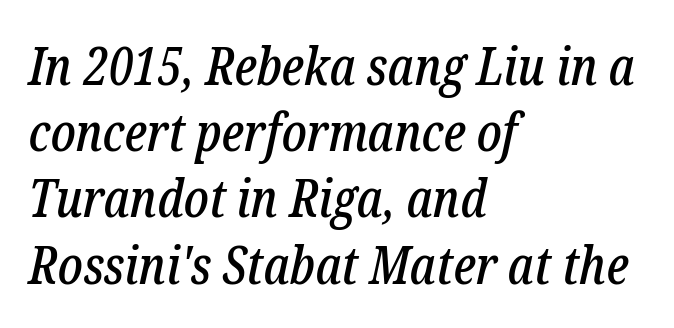
Q: Is the text italic (slanted)? A: Yes, it leans right by about 12 degrees.
Q: Is the typeface a serif or a sans-serif typeface? A: Serif.
Q: Is the text underlined? A: No.
Q: How is the paragraph aligned? A: Left-aligned.
Q: Is the spacing between letters normal or unusually wide? A: Normal.
Q: Is the spacing between lines tight, normal or loose? A: Normal.
Q: Width (condensed, normal, or wide)? A: Condensed.
Q: Stroke contrast? A: Low.
Q: x-height? A: Medium.
Q: Monospaced? A: No.
